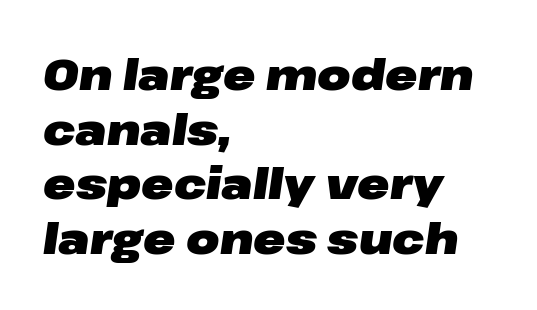
Q: Is the text bold? A: Yes.
Q: Is the text italic (slanted)? A: Yes, it leans right by about 8 degrees.
Q: Is the text underlined? A: No.
Q: How is the paragraph aligned? A: Left-aligned.
Q: Is the spacing between letters normal or unusually wide? A: Normal.
Q: Is the spacing between lines tight, normal or loose? A: Normal.
Q: Width (condensed, normal, or wide)? A: Wide.
Q: Stroke contrast? A: Low.
Q: x-height? A: Medium.
Q: Monospaced? A: No.
